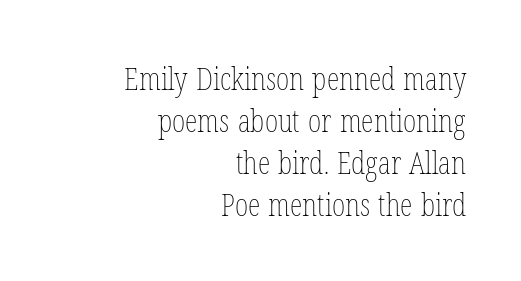
Look at the tracking — it's just the regular setting, nothing added. Underlining? Definitely not there. Every row of glyphs terminates at an identical x-position on the right. Notice how descenders clear the ascenders below comfortably — that's standard leading.
